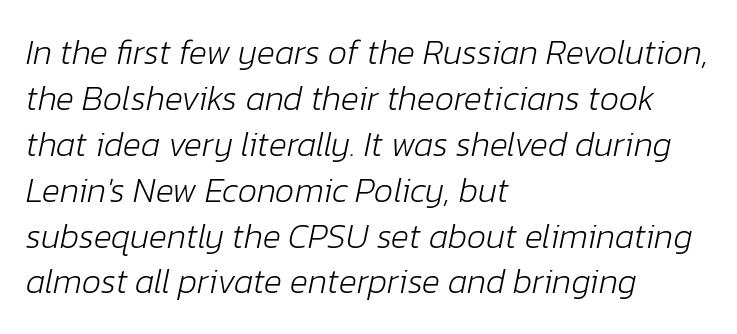
The image shows 34 px light type, italic (leaning right); set left-aligned, normal line spacing (1.35x), normal letter spacing, not underlined; low stroke contrast and a medium x-height.
